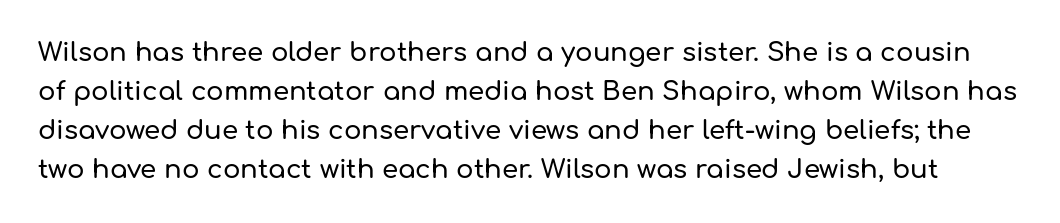
Tracking here is standard; glyphs follow each other at the usual distance. How would I describe the line gaps? Plain and ordinary. It's the straight-up-and-down kind of type. The space directly below the letters is spotless.
